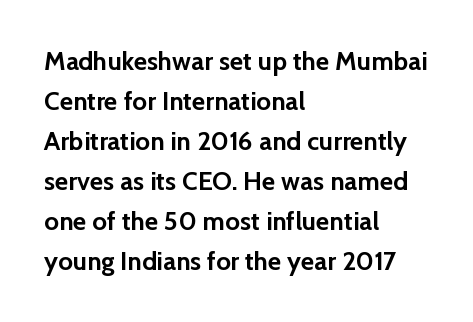
{"italic": "no", "bold": "yes", "underline": "no", "align": "left", "line_spacing": "normal", "line_spacing_ratio": 1.54, "letter_spacing": "normal", "letter_spacing_em": 0.0, "glyph_px": 26}
